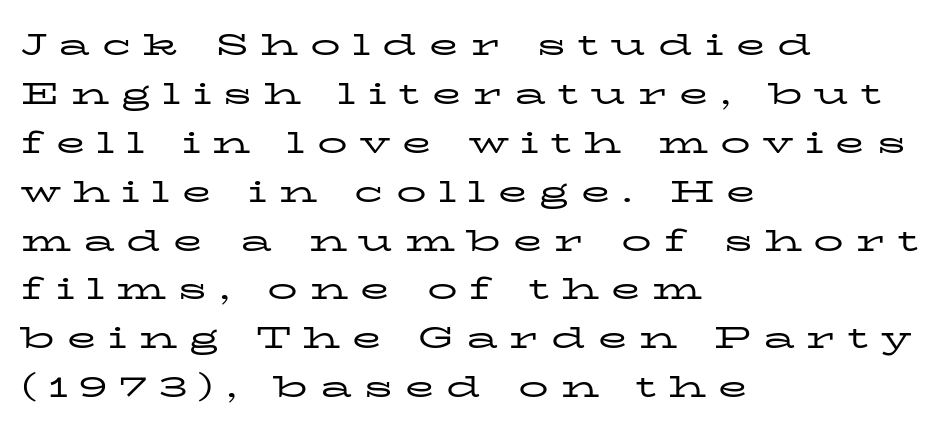
Q: Is the text bold? A: No.
Q: Is the text italic (slanted)? A: No, it is upright.
Q: Is the typeface a serif or a sans-serif typeface? A: Serif.
Q: Is the text underlined? A: No.
Q: How is the paragraph aligned? A: Left-aligned.
Q: Is the spacing between letters normal or unusually wide? A: Unusually wide.
Q: Is the spacing between lines tight, normal or loose? A: Normal.
Q: Width (condensed, normal, or wide)? A: Wide.
Q: Stroke contrast? A: Low.
Q: x-height? A: Medium.
Q: Monospaced? A: No.
